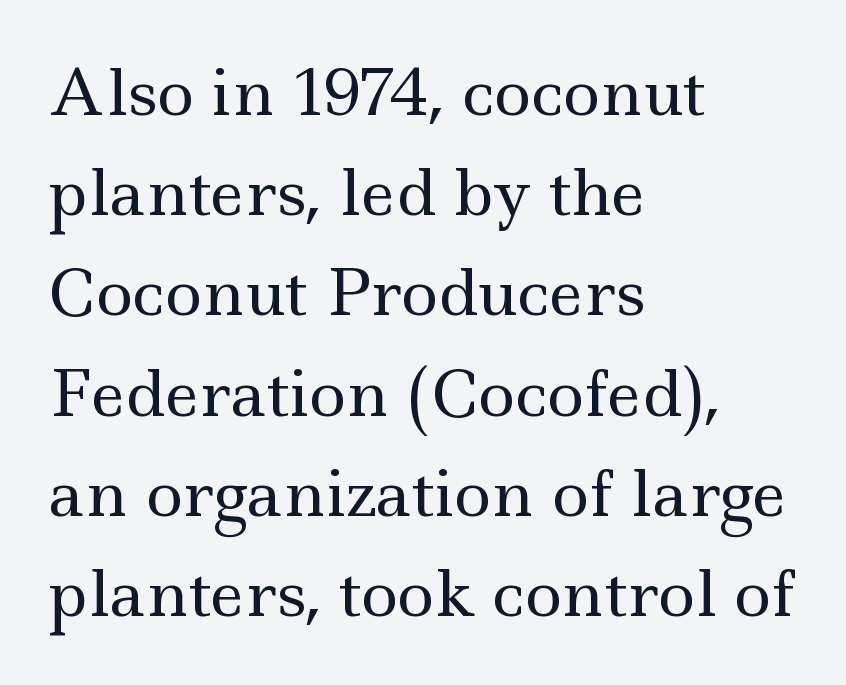
The image shows 63 px regular-weight, wide serif type, upright; set left-aligned, normal line spacing (1.59x), normal letter spacing, not underlined; a small x-height.
